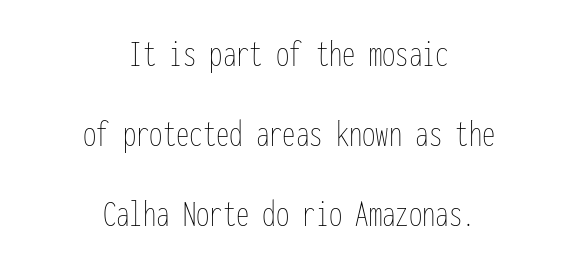
{"italic": "no", "bold": "no", "weight": "thin", "width": "condensed", "stroke_contrast": "low", "x_height": "medium", "monospaced": "yes", "underline": "no", "align": "center", "line_spacing": "loose", "line_spacing_ratio": 2.1, "letter_spacing": "normal", "letter_spacing_em": 0.0, "glyph_px": 38}
